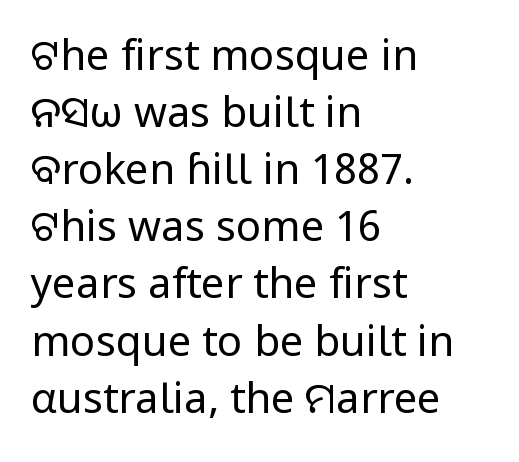
{"serif": "no", "italic": "no", "bold": "no", "weight": "regular", "width": "normal", "stroke_contrast": "low", "x_height": "medium", "monospaced": "no", "underline": "no", "align": "left", "line_spacing": "normal", "line_spacing_ratio": 1.36, "letter_spacing": "normal", "letter_spacing_em": 0.0, "glyph_px": 42}
